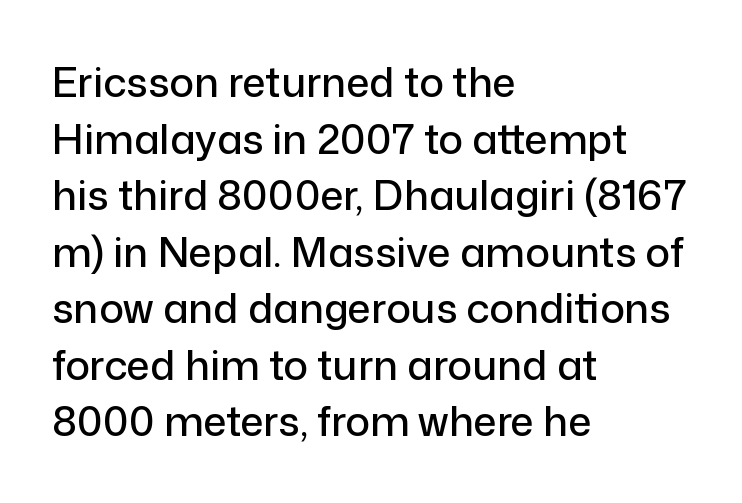
The image shows 41 px sans-serif type, upright; set left-aligned, normal line spacing (1.38x), normal letter spacing, not underlined; low stroke contrast and a medium x-height.
